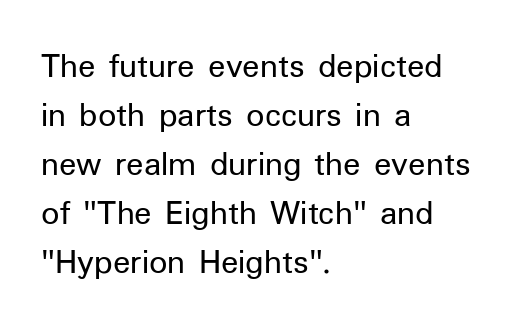
The image shows 36 px regular-weight sans-serif type, upright; set left-aligned, normal line spacing (1.36x), normal letter spacing, not underlined; low stroke contrast and a medium x-height.
